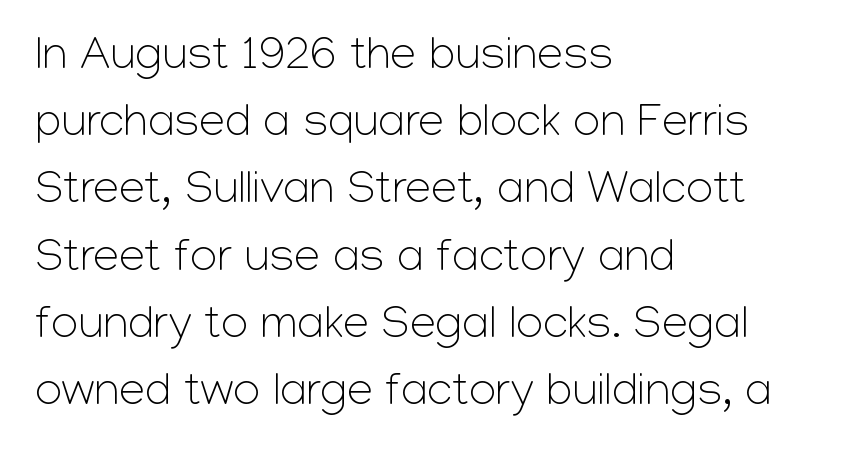
Q: Is the text bold? A: No.
Q: Is the text italic (slanted)? A: No, it is upright.
Q: Is the typeface a serif or a sans-serif typeface? A: Sans-serif.
Q: Is the text underlined? A: No.
Q: How is the paragraph aligned? A: Left-aligned.
Q: Is the spacing between letters normal or unusually wide? A: Normal.
Q: Is the spacing between lines tight, normal or loose? A: Normal.
Q: Width (condensed, normal, or wide)? A: Normal.
Q: Stroke contrast? A: Low.
Q: x-height? A: Medium.
Q: Monospaced? A: No.
